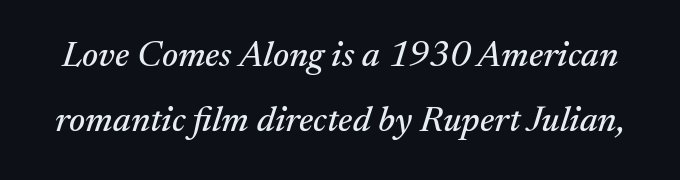
The face used here has a pronounced slope to its letters. Is this a fixed-width face? No — the glyphs have proportional, varying widths. The designer went with a serif here, giving each stem small feet. There is no visible air inserted between adjacent glyphs. Check the space under the baseline: it is left empty.
